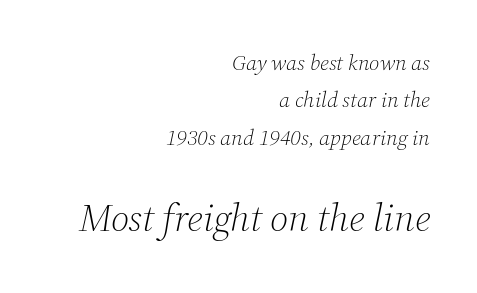
Q: Is the text bold? A: No.
Q: Is the text italic (slanted)? A: Yes, it leans right by about 12 degrees.
Q: Is the typeface a serif or a sans-serif typeface? A: Serif.
Q: Is the text underlined? A: No.
Q: How is the paragraph aligned? A: Right-aligned.
Q: Is the spacing between letters normal or unusually wide? A: Normal.
Q: Is the spacing between lines tight, normal or loose? A: Normal.
Q: Which block of text is set in a larger size, the first (top) or the second (bottom)? A: The second (bottom) one.
Q: Width (condensed, normal, or wide)? A: Normal.
Q: Stroke contrast? A: Medium.
Q: x-height? A: Medium.
Q: Monospaced? A: No.
